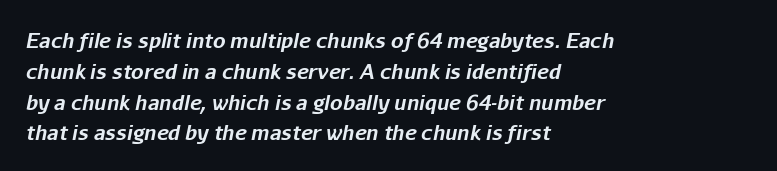
{"italic": "yes", "lean": "right", "slant_degrees": 11, "bold": "yes", "underline": "no", "align": "left", "line_spacing": "normal", "line_spacing_ratio": 1.54, "letter_spacing": "normal", "letter_spacing_em": 0.0, "glyph_px": 20}
